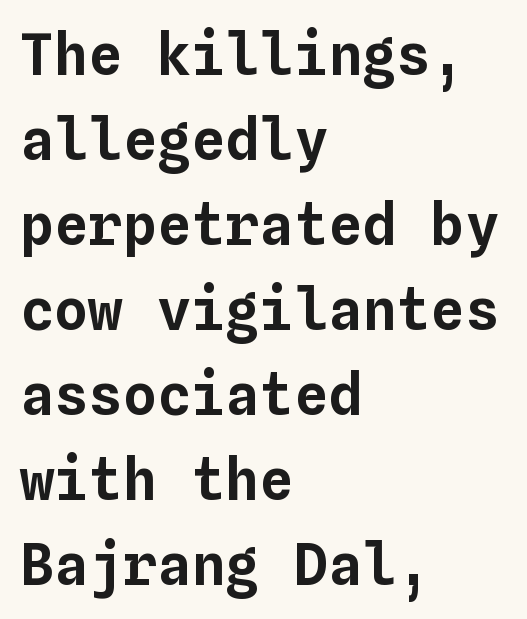
Q: Is the text italic (slanted)? A: No, it is upright.
Q: Is the text underlined? A: No.
Q: How is the paragraph aligned? A: Left-aligned.
Q: Is the spacing between letters normal or unusually wide? A: Normal.
Q: Is the spacing between lines tight, normal or loose? A: Normal.
Q: Width (condensed, normal, or wide)? A: Normal.
Q: Stroke contrast? A: Low.
Q: x-height? A: Medium.
Q: Monospaced? A: Yes.
